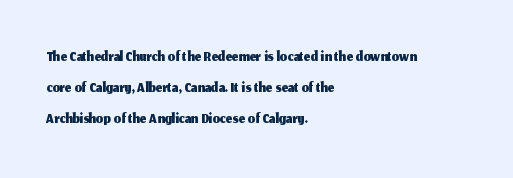
Q: Is the text italic (slanted)? A: No, it is upright.
Q: Is the text underlined? A: No.
Q: How is the paragraph aligned? A: Left-aligned.
Q: Is the spacing between letters normal or unusually wide? A: Normal.
Q: Is the spacing between lines tight, normal or loose? A: Normal.
